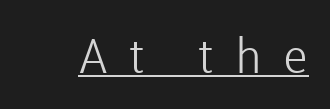
The letters stand straight up with perfectly vertical stems. Looks like regular typesetting: each glyph gets only the width it needs. Think standard paragraph weight, or any step lighter than that. Underline: present.
